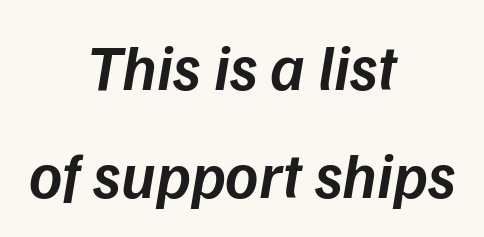
{"italic": "yes", "lean": "right", "slant_degrees": 9, "bold": "semi", "weight": "semibold", "width": "normal", "stroke_contrast": "low", "x_height": "medium", "monospaced": "no", "underline": "no", "align": "center", "line_spacing": "normal", "line_spacing_ratio": 1.68, "letter_spacing": "normal", "letter_spacing_em": 0.0, "glyph_px": 64}
